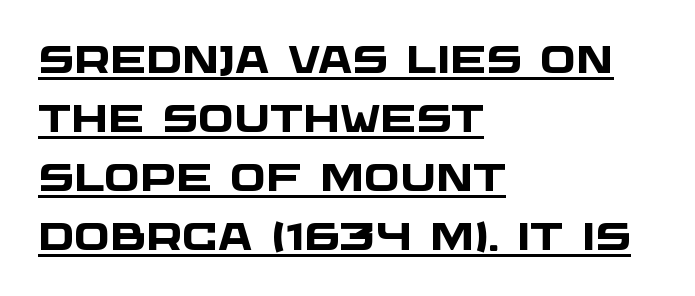
Q: Is the text bold? A: Yes.
Q: Is the typeface a serif or a sans-serif typeface? A: Sans-serif.
Q: Is the text underlined? A: Yes.
Q: How is the paragraph aligned? A: Left-aligned.
Q: Is the spacing between letters normal or unusually wide? A: Normal.
Q: Is the spacing between lines tight, normal or loose? A: Normal.
Q: Width (condensed, normal, or wide)? A: Wide.
Q: Stroke contrast? A: Low.
Q: x-height? A: Large.
Q: Monospaced? A: No.
